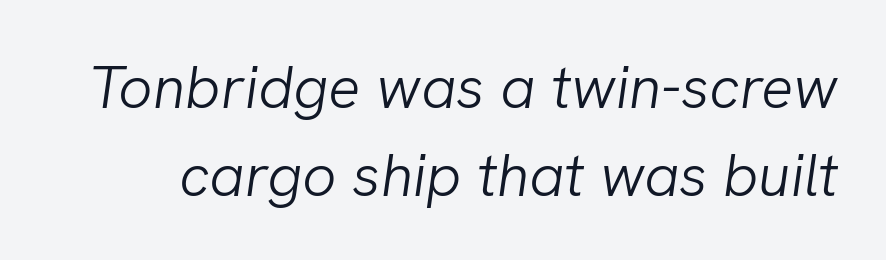
Q: Is the text bold? A: No.
Q: Is the text italic (slanted)? A: Yes, it leans right by about 8 degrees.
Q: Is the text underlined? A: No.
Q: Is the spacing between letters normal or unusually wide? A: Normal.
Q: Is the spacing between lines tight, normal or loose? A: Normal.
Q: Width (condensed, normal, or wide)? A: Normal.
Q: Stroke contrast? A: Low.
Q: x-height? A: Medium.
Q: Monospaced? A: No.
